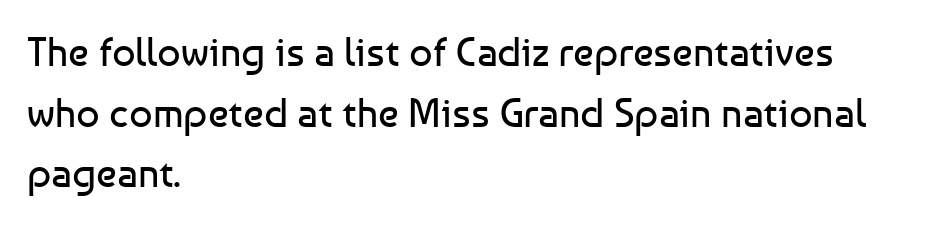
Has an underline been added? It has not. Does the copy run flush right? No — it runs flush left. Do the characters align in a grid? No, the font is proportional. The gaps between neighbouring characters are ordinary and unremarkable. Unlike italic type, these characters show no tilt at all. Think standard paragraph weight, or any step lighter than that.
